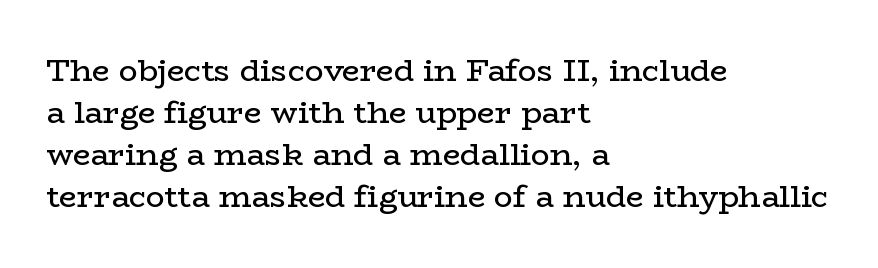
Q: Is the text bold? A: No.
Q: Is the text italic (slanted)? A: No, it is upright.
Q: Is the typeface a serif or a sans-serif typeface? A: Serif.
Q: Is the text underlined? A: No.
Q: How is the paragraph aligned? A: Left-aligned.
Q: Is the spacing between letters normal or unusually wide? A: Normal.
Q: Is the spacing between lines tight, normal or loose? A: Normal.
Q: Width (condensed, normal, or wide)? A: Wide.
Q: Stroke contrast? A: Low.
Q: x-height? A: Medium.
Q: Monospaced? A: No.
